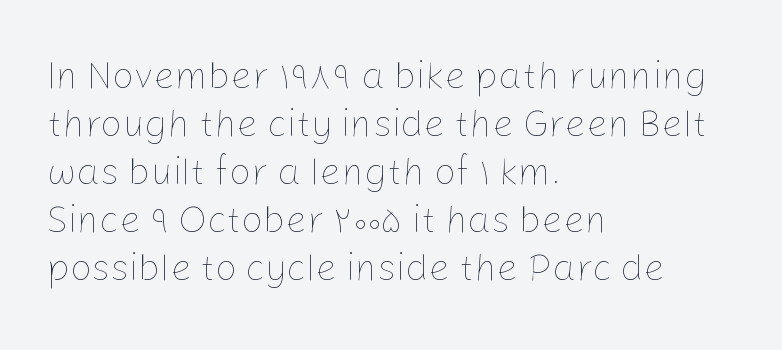
{"italic": "no", "bold": "no", "weight": "thin", "width": "normal", "stroke_contrast": "low", "x_height": "medium", "monospaced": "no", "underline": "no", "align": "left", "line_spacing": "normal", "line_spacing_ratio": 1.26, "letter_spacing": "normal", "letter_spacing_em": 0.0, "glyph_px": 38}
